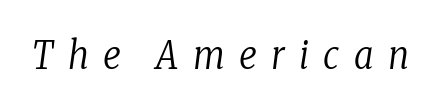
{"serif": "yes", "italic": "yes", "lean": "right", "slant_degrees": 8, "bold": "no", "weight": "regular", "width": "condensed", "stroke_contrast": "low", "x_height": "medium", "monospaced": "no", "underline": "no", "letter_spacing": "wide", "letter_spacing_em": 0.38, "glyph_px": 38}
